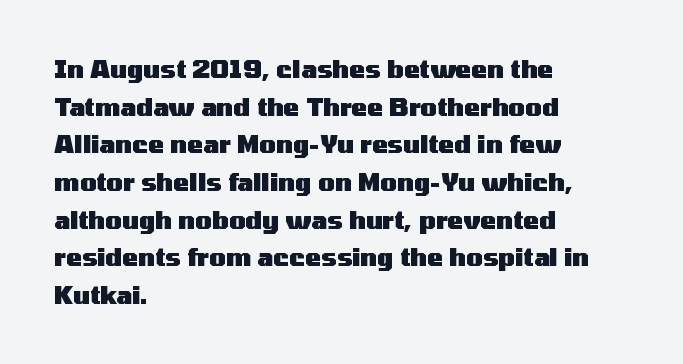
Q: Is the text bold? A: Yes.
Q: Is the text italic (slanted)? A: No, it is upright.
Q: Is the text underlined? A: No.
Q: How is the paragraph aligned? A: Left-aligned.
Q: Is the spacing between letters normal or unusually wide? A: Normal.
Q: Is the spacing between lines tight, normal or loose? A: Normal.
